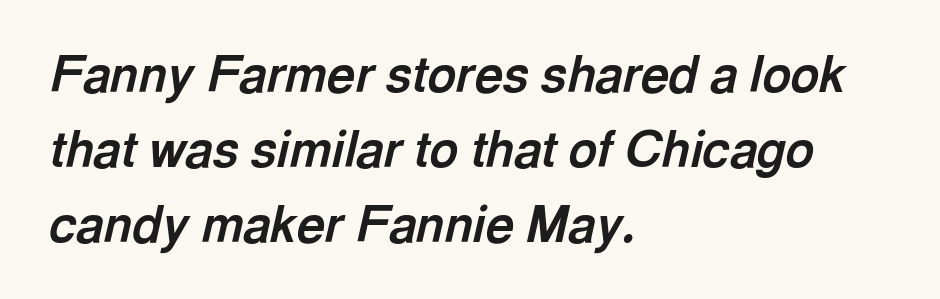
These lines are set flush left with a ragged right edge. What stands out about the letter spacing? Nothing — it is the standard amount. The zone under the glyphs is completely vacant. The typesetting leans heavy: a genuine bold.
